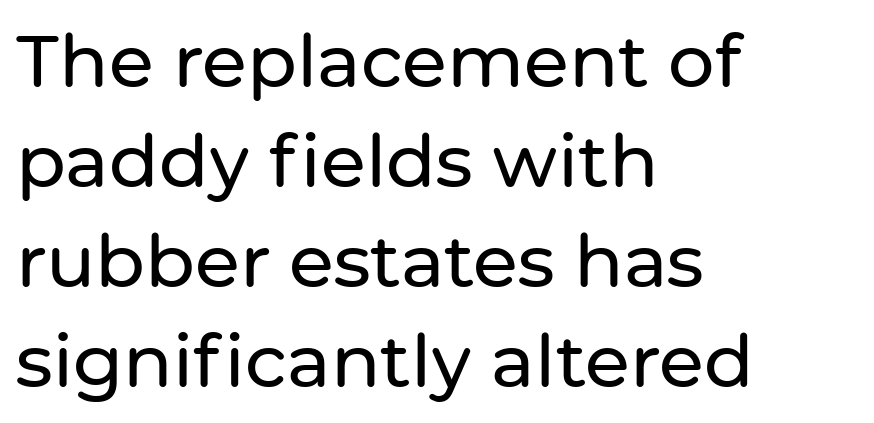
Q: Is the text italic (slanted)? A: No, it is upright.
Q: Is the typeface a serif or a sans-serif typeface? A: Sans-serif.
Q: Is the text underlined? A: No.
Q: How is the paragraph aligned? A: Left-aligned.
Q: Is the spacing between letters normal or unusually wide? A: Normal.
Q: Is the spacing between lines tight, normal or loose? A: Normal.
Q: Width (condensed, normal, or wide)? A: Normal.
Q: Stroke contrast? A: Low.
Q: x-height? A: Medium.
Q: Monospaced? A: No.
